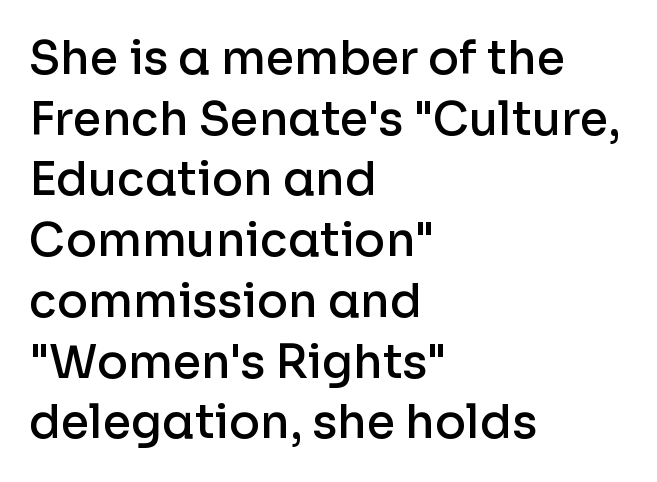
Every letter is mildly thick-stroked: semibold rather than bold. Tall strokes in this sample are plumb rather than angled. These lines are composed in type without serifs. Typeset ragged right — the left edge is the straight one. The horizontal fit of the characters is conventional and even. The space between consecutive lines is moderate.
